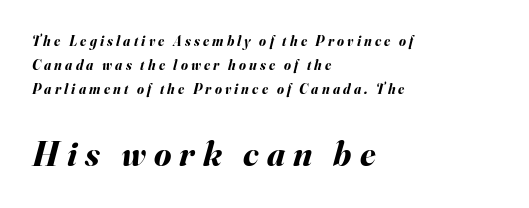
{"italic": "yes", "lean": "right", "slant_degrees": 16, "bold": "yes", "weight": "bold", "width": "normal", "stroke_contrast": "medium", "x_height": "small", "monospaced": "no", "underline": "no", "align": "left", "line_spacing": "normal", "line_spacing_ratio": 1.7, "letter_spacing": "wide", "letter_spacing_em": 0.23, "larger_block": "second", "size_ratio": 2.5, "glyph_px": 35}
